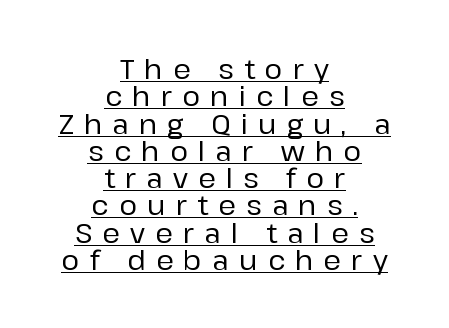
{"italic": "no", "underline": "yes", "align": "center", "line_spacing": "tight", "line_spacing_ratio": 1.01, "letter_spacing": "wide", "letter_spacing_em": 0.38, "glyph_px": 27}
